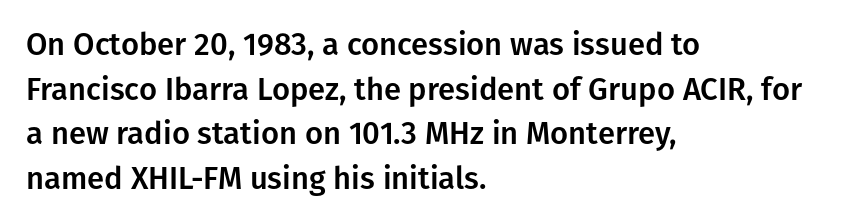
Q: Is the text italic (slanted)? A: No, it is upright.
Q: Is the typeface a serif or a sans-serif typeface? A: Sans-serif.
Q: Is the text underlined? A: No.
Q: How is the paragraph aligned? A: Left-aligned.
Q: Is the spacing between letters normal or unusually wide? A: Normal.
Q: Is the spacing between lines tight, normal or loose? A: Normal.
Q: Width (condensed, normal, or wide)? A: Normal.
Q: Stroke contrast? A: Low.
Q: x-height? A: Medium.
Q: Monospaced? A: No.
